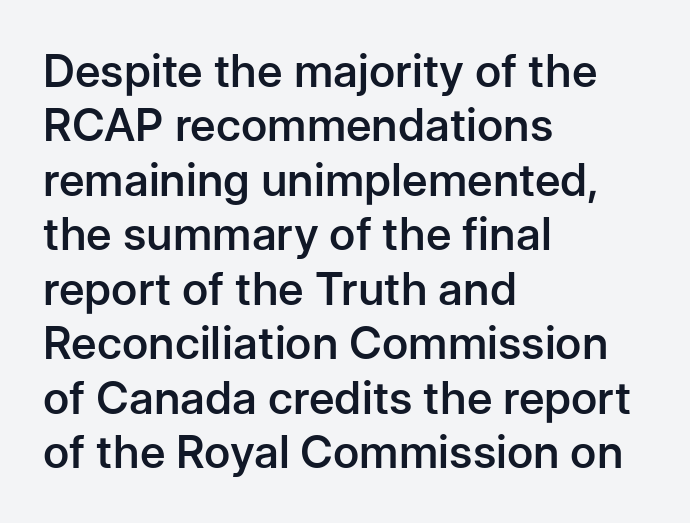
The image shows 45 px semibold sans-serif type, upright; set left-aligned, line spacing 1.21x, normal letter spacing, not underlined; low stroke contrast and a medium x-height.
